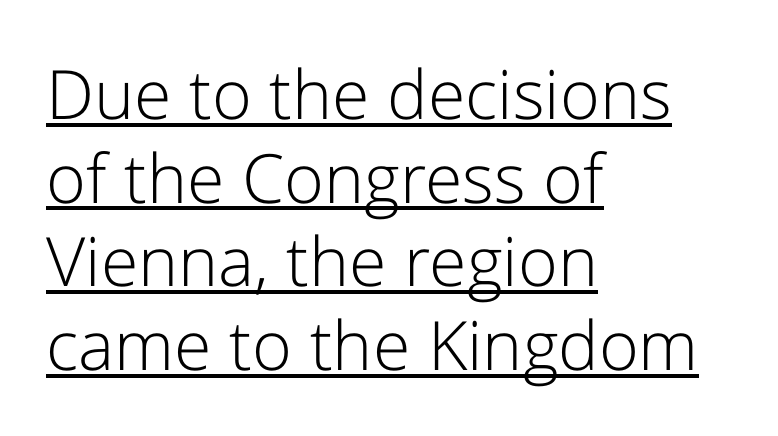
The setting favours the left margin, as ordinary paragraphs usually do. Each word holds together tightly as a unit, with standard inter-letter gaps. The weight tops out at a normal text grade. No feet cap the strokes, marking this as sans-serif type. The passage shown is underscored from start to finish. Varying glyph widths throughout — classic text-font behaviour.
